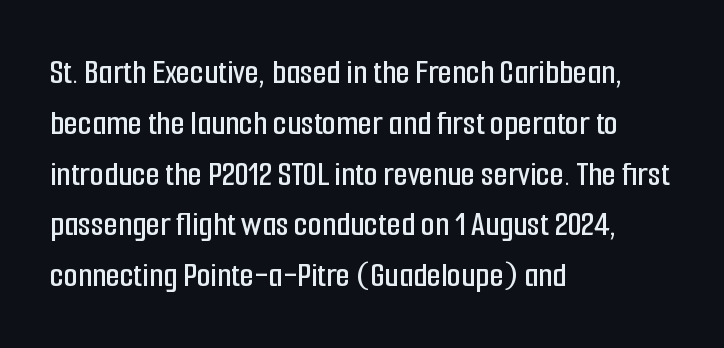
The image shows 36 px condensed sans-serif type, upright; set left-aligned, normal line spacing (1.41x), normal letter spacing, not underlined; low stroke contrast and a medium x-height.
